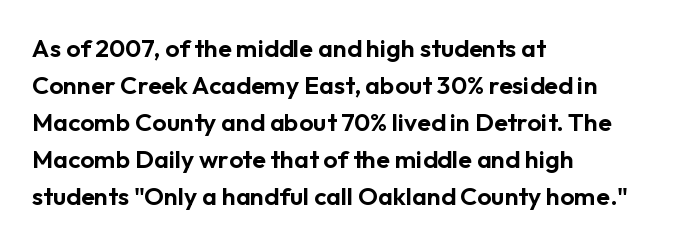
Q: Is the text italic (slanted)? A: No, it is upright.
Q: Is the text underlined? A: No.
Q: How is the paragraph aligned? A: Left-aligned.
Q: Is the spacing between letters normal or unusually wide? A: Normal.
Q: Is the spacing between lines tight, normal or loose? A: Normal.
